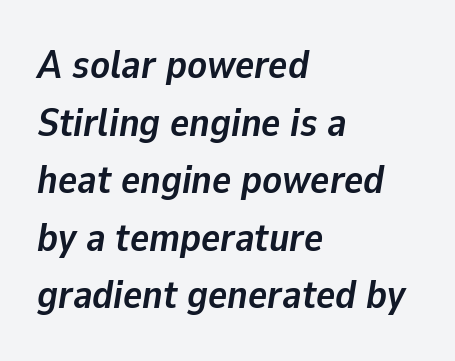
On the weight axis this lands at bold, roughly 700. This sample has the flowing, uneven cadence of proportional lettering. The text carries the slant typical of an italic or oblique font. Leading matches the norm, producing a regular column.
